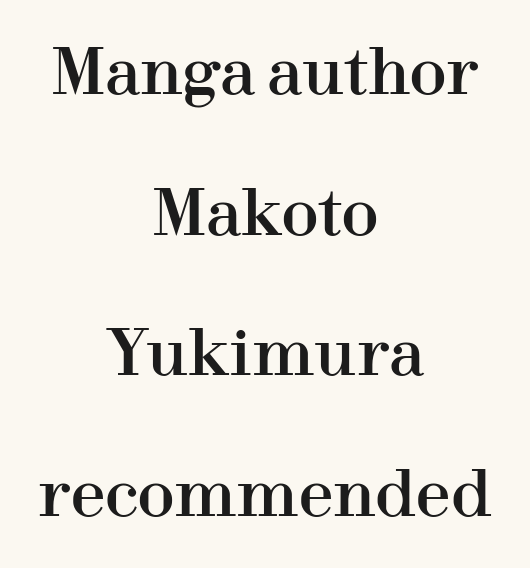
The vertical gap from one line to the next is large. Clear beneath every line of the passage. The letters advance in unequal steps, a hallmark of proportional type. The specimen reads as upright at a glance.
